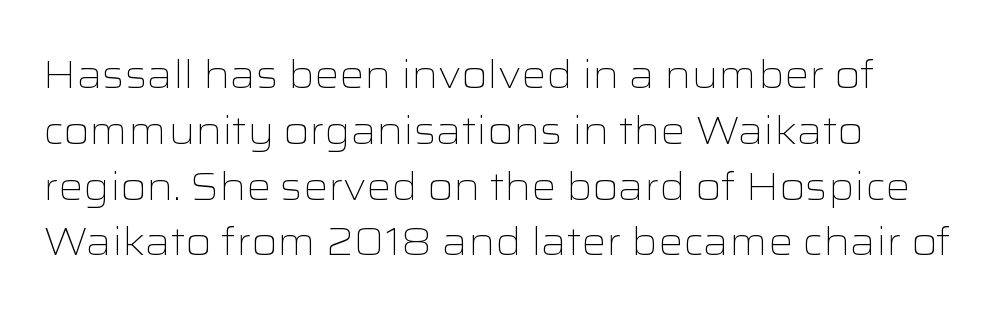
{"serif": "no", "italic": "no", "bold": "no", "weight": "light", "width": "wide", "stroke_contrast": "low", "x_height": "medium", "monospaced": "no", "underline": "no", "align": "left", "line_spacing": "normal", "line_spacing_ratio": 1.43, "letter_spacing": "normal", "letter_spacing_em": 0.0, "glyph_px": 39}
